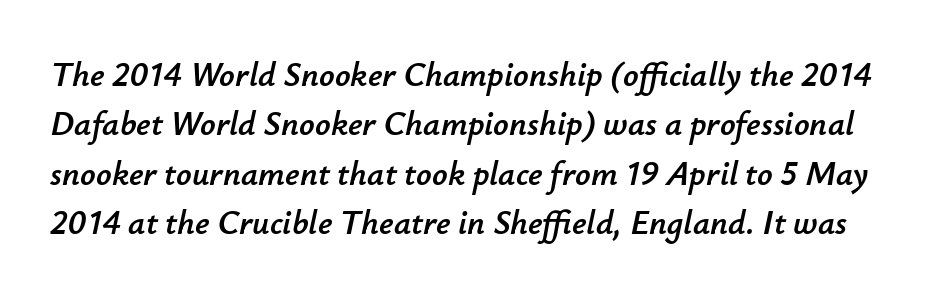
Q: Is the text italic (slanted)? A: Yes, it leans right by about 12 degrees.
Q: Is the text underlined? A: No.
Q: Is the spacing between letters normal or unusually wide? A: Normal.
Q: Is the spacing between lines tight, normal or loose? A: Normal.
Q: Width (condensed, normal, or wide)? A: Normal.
Q: Stroke contrast? A: Low.
Q: x-height? A: Small.
Q: Monospaced? A: No.
